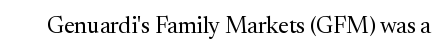
The image shows 23 px text type, upright; set normal letter spacing, not underlined.
